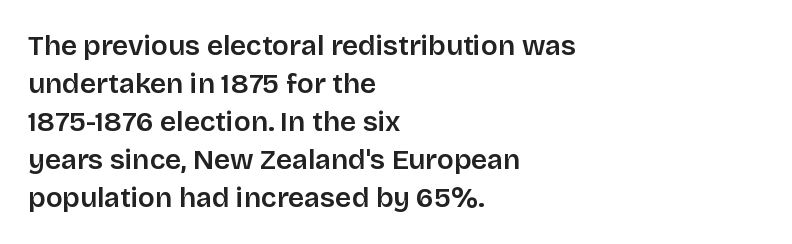
{"serif": "no", "italic": "no", "width": "normal", "stroke_contrast": "low", "x_height": "large", "monospaced": "no", "underline": "no", "align": "left", "line_spacing": "normal", "line_spacing_ratio": 1.36, "letter_spacing": "normal", "letter_spacing_em": 0.0, "glyph_px": 28}
